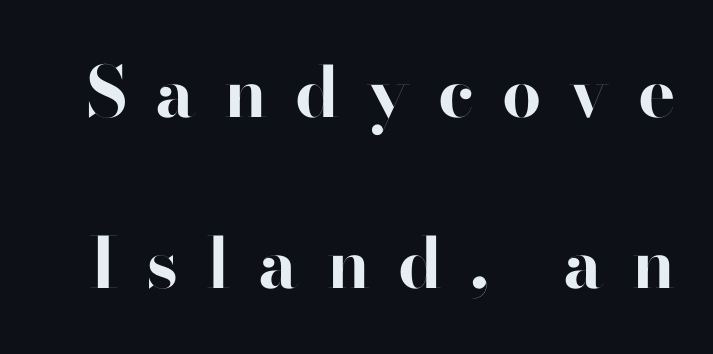
{"serif": "no", "italic": "no", "bold": "yes", "weight": "bold", "width": "normal", "stroke_contrast": "high", "x_height": "small", "monospaced": "no", "underline": "no", "line_spacing": "loose", "line_spacing_ratio": 2.44, "letter_spacing": "wide", "letter_spacing_em": 0.4, "glyph_px": 70}
